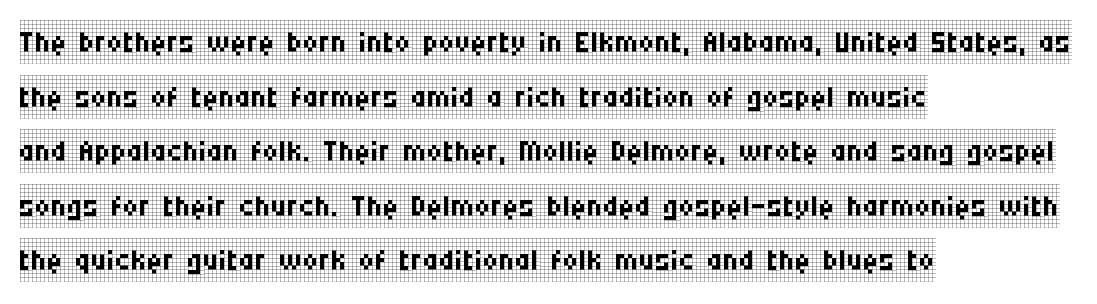
Q: Is the text bold? A: No.
Q: Is the text italic (slanted)? A: No, it is upright.
Q: Is the typeface a serif or a sans-serif typeface? A: Serif.
Q: Is the text underlined? A: No.
Q: How is the paragraph aligned? A: Left-aligned.
Q: Is the spacing between letters normal or unusually wide? A: Normal.
Q: Width (condensed, normal, or wide)? A: Condensed.
Q: Stroke contrast? A: Low.
Q: x-height? A: Large.
Q: Monospaced? A: No.
